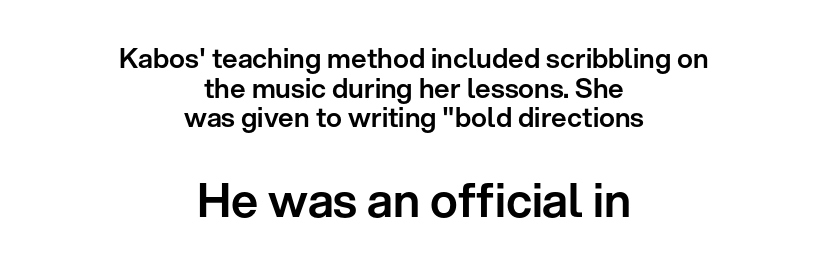
{"serif": "no", "italic": "no", "width": "normal", "stroke_contrast": "low", "x_height": "medium", "monospaced": "no", "underline": "no", "align": "center", "line_spacing": "tight", "line_spacing_ratio": 1.1, "letter_spacing": "normal", "letter_spacing_em": 0.0, "larger_block": "second", "size_ratio": 1.74, "glyph_px": 47}
